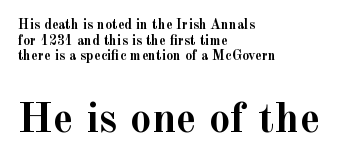
Look at the tracking — it's just the regular setting, nothing added. Beneath every word, the page is bare. Quick note: not italic, upright. Two sizes are in play, and the larger belongs to the second block. Summary of vertical rhythm: compact, with narrow interline spacing.
